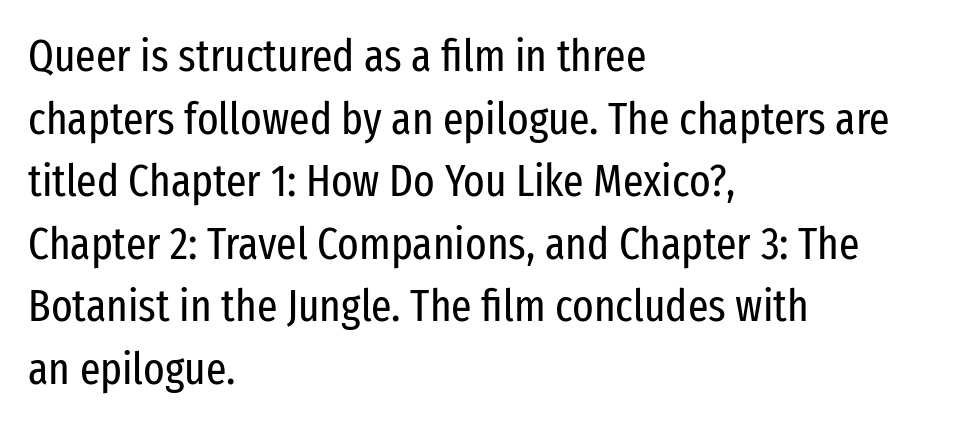
{"serif": "no", "italic": "no", "bold": "no", "weight": "regular", "width": "condensed", "stroke_contrast": "low", "x_height": "medium", "monospaced": "no", "underline": "no", "align": "left", "line_spacing": "normal", "line_spacing_ratio": 1.39, "letter_spacing": "normal", "letter_spacing_em": 0.0, "glyph_px": 45}
